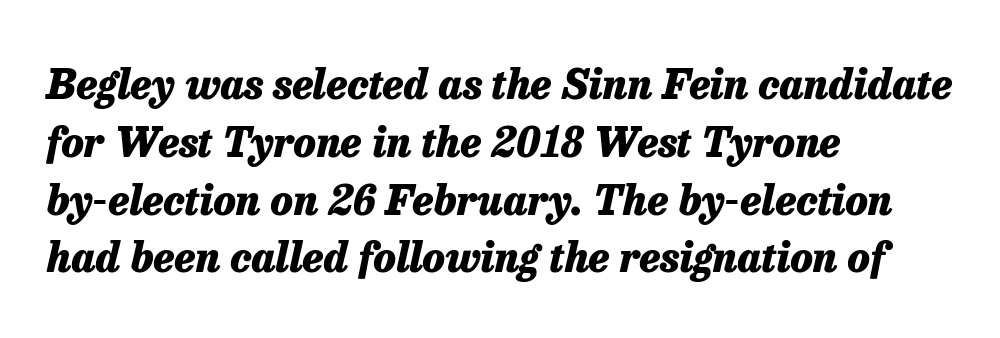
{"italic": "yes", "lean": "right", "slant_degrees": 13, "bold": "yes", "weight": "heavy", "width": "normal", "stroke_contrast": "low", "x_height": "medium", "monospaced": "no", "underline": "no", "align": "left", "line_spacing": "normal", "line_spacing_ratio": 1.41, "letter_spacing": "normal", "letter_spacing_em": 0.0, "glyph_px": 41}
